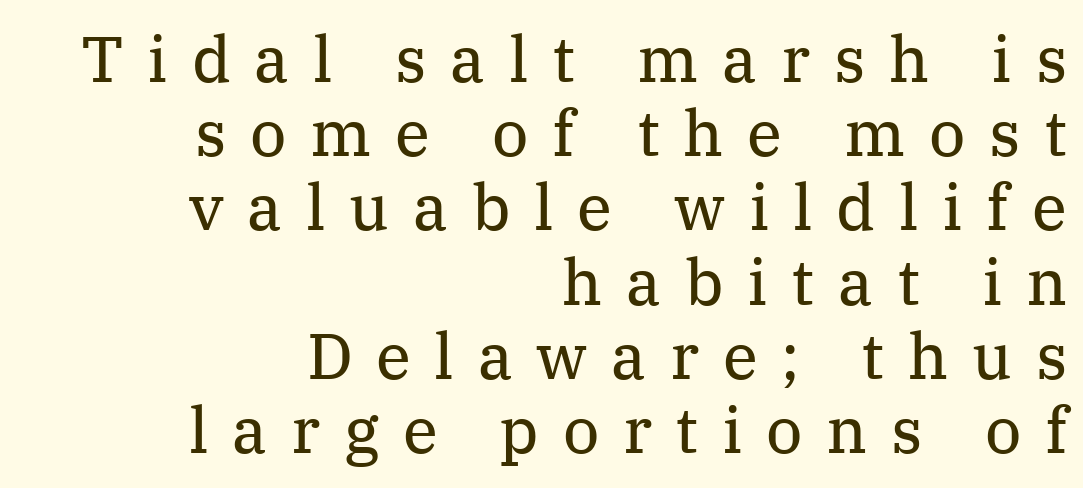
Q: Is the text bold? A: No.
Q: Is the text italic (slanted)? A: No, it is upright.
Q: Is the typeface a serif or a sans-serif typeface? A: Serif.
Q: Is the text underlined? A: No.
Q: How is the paragraph aligned? A: Right-aligned.
Q: Is the spacing between letters normal or unusually wide? A: Unusually wide.
Q: Width (condensed, normal, or wide)? A: Normal.
Q: Stroke contrast? A: Medium.
Q: x-height? A: Medium.
Q: Monospaced? A: No.
